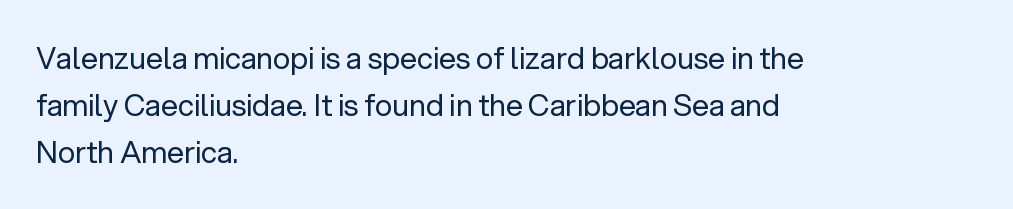
These lines are composed in type without serifs. Where is the straight margin? On the left. One glance says typical: line gaps are just what's usual. This is not heavy type; no bold has been used. Students, note that the glyphs here touch the page at normal intervals. The space beneath each line is pristine and unruled.
